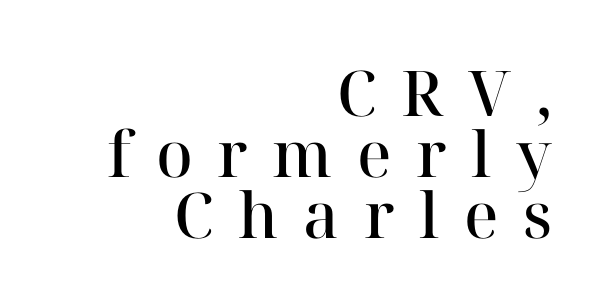
{"serif": "yes", "italic": "no", "bold": "semi", "weight": "semibold", "width": "normal", "stroke_contrast": "high", "x_height": "medium", "monospaced": "no", "underline": "no", "align": "right", "line_spacing": "tight", "line_spacing_ratio": 0.97, "letter_spacing": "wide", "letter_spacing_em": 0.39, "glyph_px": 63}
